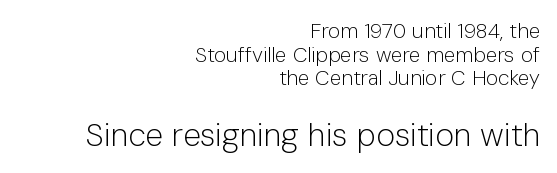
{"serif": "no", "italic": "no", "bold": "no", "weight": "light", "width": "normal", "stroke_contrast": "low", "x_height": "medium", "monospaced": "no", "underline": "no", "align": "right", "line_spacing": "tight", "line_spacing_ratio": 1.13, "letter_spacing": "normal", "letter_spacing_em": 0.0, "larger_block": "second", "size_ratio": 1.52, "glyph_px": 32}
